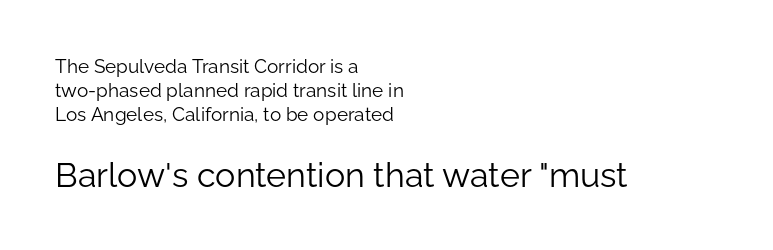
{"serif": "no", "italic": "no", "bold": "no", "weight": "light", "width": "normal", "stroke_contrast": "low", "x_height": "medium", "monospaced": "no", "underline": "no", "align": "left", "line_spacing": "normal", "line_spacing_ratio": 1.27, "letter_spacing": "normal", "letter_spacing_em": 0.0, "larger_block": "second", "size_ratio": 1.79, "glyph_px": 34}
